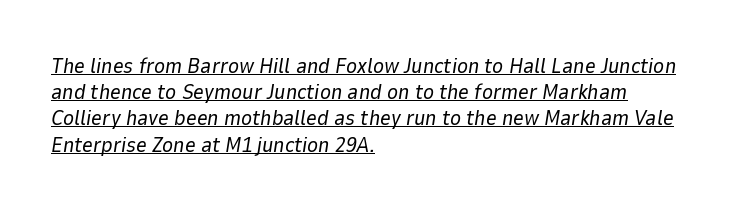
Q: Is the text bold? A: No.
Q: Is the text italic (slanted)? A: Yes, it leans right by about 9 degrees.
Q: Is the text underlined? A: Yes.
Q: How is the paragraph aligned? A: Left-aligned.
Q: Is the spacing between letters normal or unusually wide? A: Normal.
Q: Is the spacing between lines tight, normal or loose? A: Normal.
